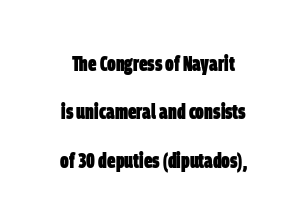
The image shows 21 px bold type; set loose line spacing (2.3x), normal letter spacing, not underlined.
